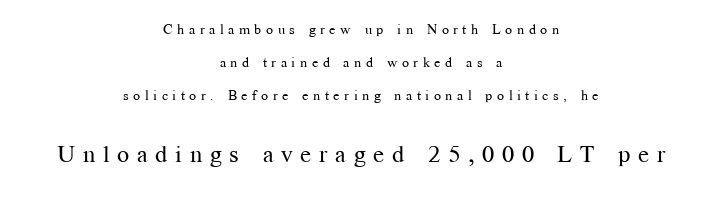
The image shows 24 px text type, upright; set centered, loose line spacing (2.36x), unusually wide letter spacing (+0.32 em), not underlined; the second (bottom) block is 1.71x larger.
